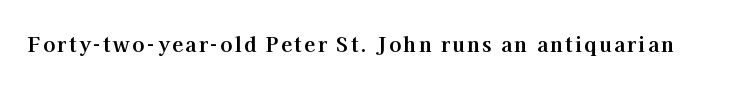
Q: Is the text bold? A: Yes.
Q: Is the text italic (slanted)? A: No, it is upright.
Q: Is the text underlined? A: No.
